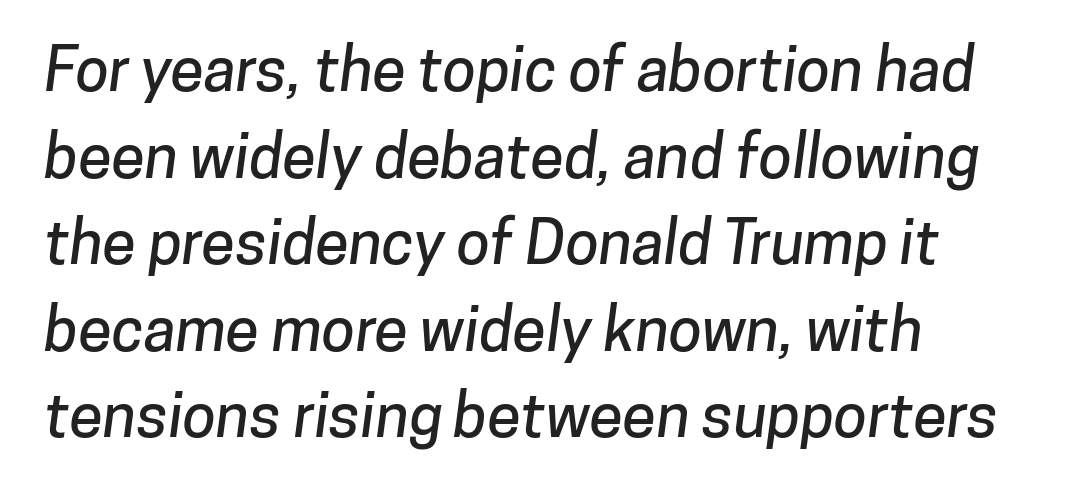
The image shows 61 px sans-serif type; set left-aligned, normal line spacing (1.42x), normal letter spacing, not underlined; low stroke contrast and a medium x-height.
